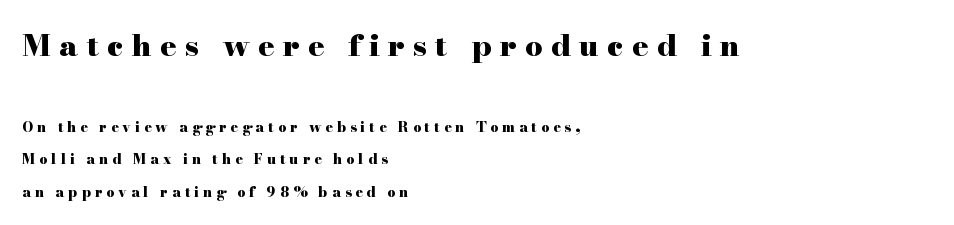
The lettering holds an erect, upright posture throughout. One glance says open: line gaps are wider than usual. Font category for this specimen: serif. Proportional: the letters do not fall into vertical columns. All the whitespace from short lines collects on the right.
